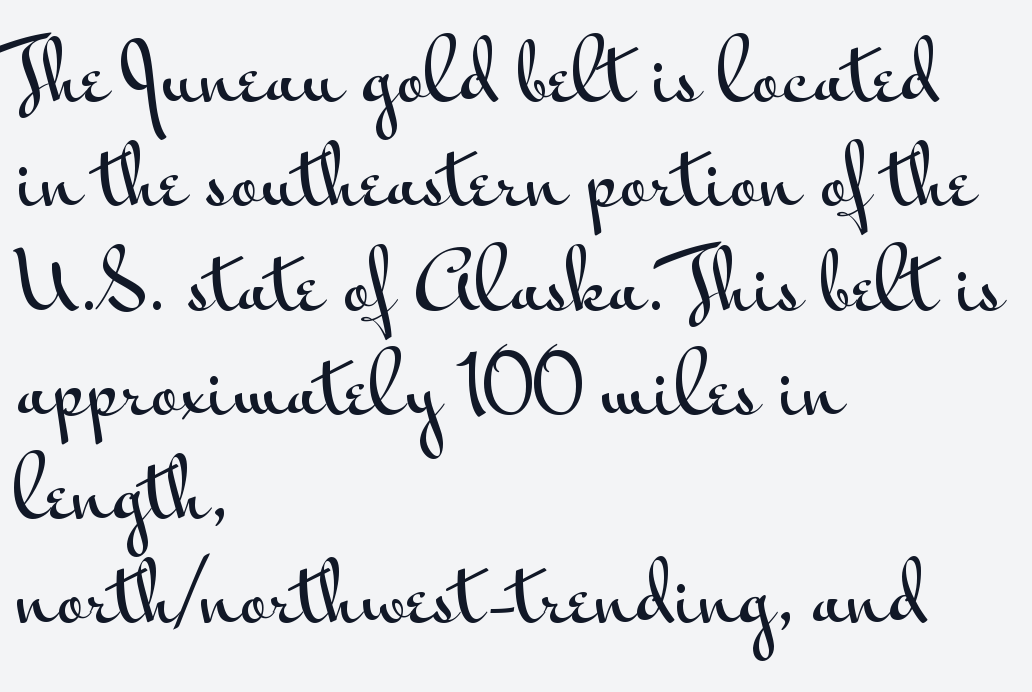
{"serif": "no", "width": "wide", "stroke_contrast": "medium", "x_height": "small", "monospaced": "no", "underline": "no", "align": "left", "line_spacing": "normal", "line_spacing_ratio": 1.32, "letter_spacing": "normal", "letter_spacing_em": 0.0, "glyph_px": 79}
